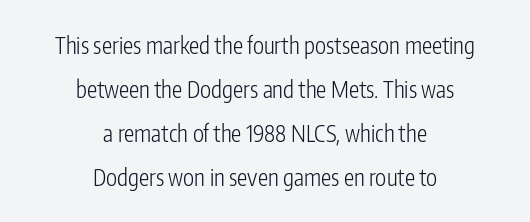
The image shows 23 px text type, upright; set centered, loose line spacing (1.91x), normal letter spacing, not underlined.
